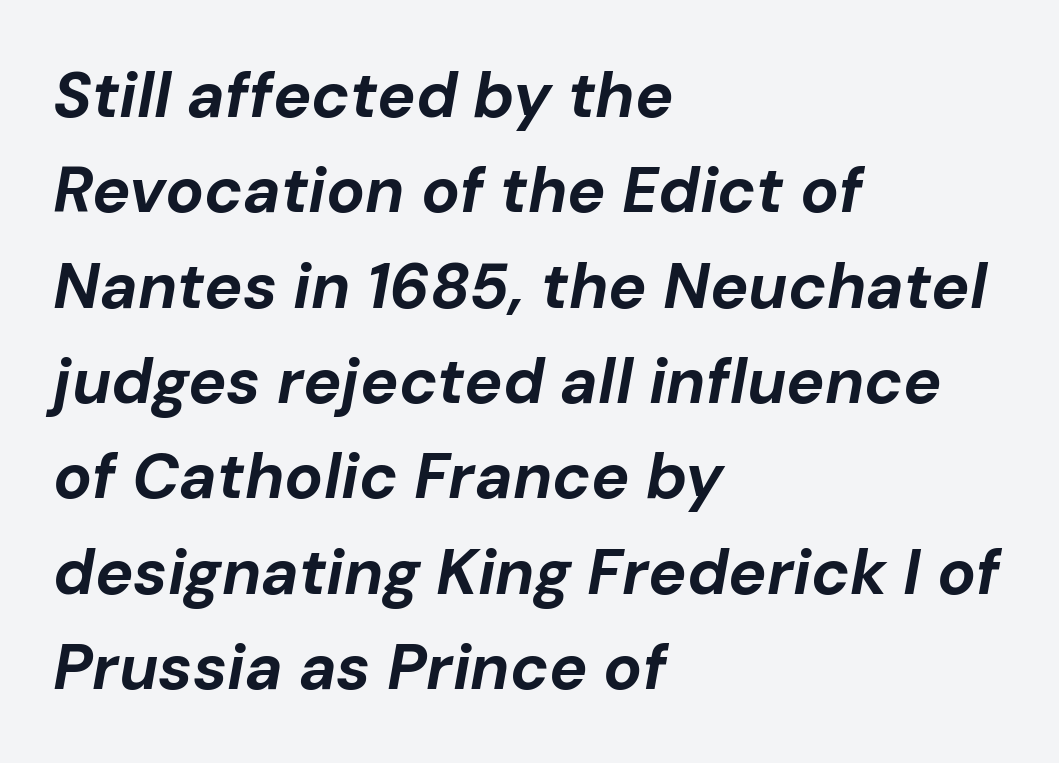
Quick note: interline space is typical. The passage shown has conventional tracking throughout. The rendering uses natural spacing where letterforms have individual widths. Horizontal alignment here is leftward, the default for most running prose. The typography opts for an oblique posture over an upright one. The gap between lines stays unmarked.
